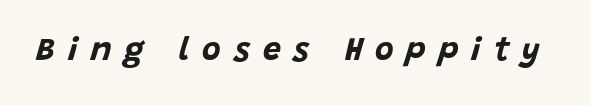
The image shows 32 px bold type, italic (leaning right); set unusually wide letter spacing (+0.4 em), not underlined; low stroke contrast and a large x-height.
